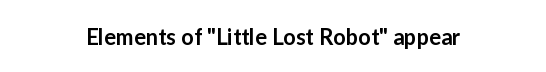
As a designer I'd log this as weight 600, semibold. This rendering leaves character spacing at its baseline value. A centered setting, common on invitations and titles, is used for this passage. A clean baseline with only descenders dipping below it. In terms of posture, this sample is upright.
